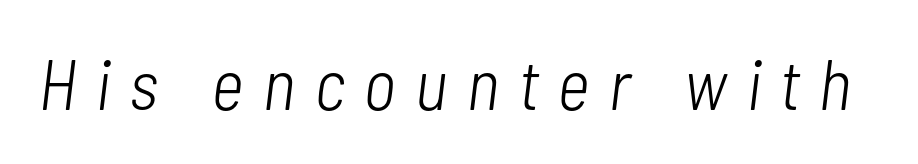
Q: Is the text bold? A: No.
Q: Is the text italic (slanted)? A: Yes, it leans right by about 7 degrees.
Q: Is the text underlined? A: No.
Q: Is the spacing between letters normal or unusually wide? A: Unusually wide.
Q: Width (condensed, normal, or wide)? A: Condensed.
Q: Stroke contrast? A: Low.
Q: x-height? A: Medium.
Q: Monospaced? A: No.
